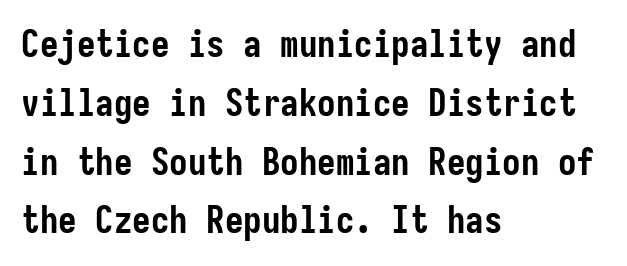
Set as a true bold cut, around the 700 mark. Check where the strokes stop: nothing finishes them off — pure sans. Look at the tracking — it's just the regular setting, nothing added. If you drew a ruler down the left edge, every line would touch it. The glyphs are unaccompanied by any horizontal stroke below them. Style check: upright.
